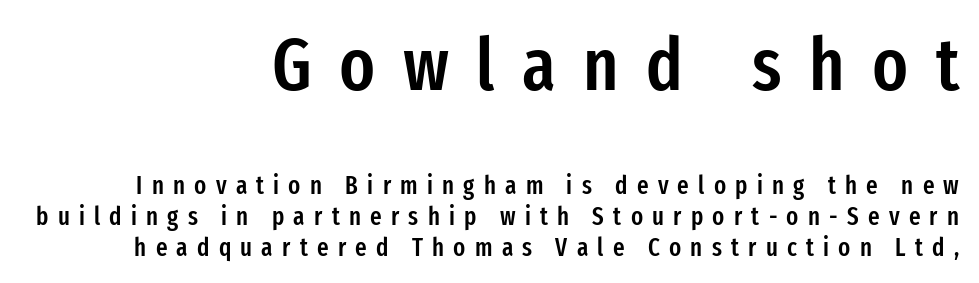
The image shows 74 px semibold, condensed sans-serif type, upright; set right-aligned, line spacing 1.23x, unusually wide letter spacing (+0.37 em), not underlined; the first (top) block is 2.96x larger; low stroke contrast and a medium x-height.
